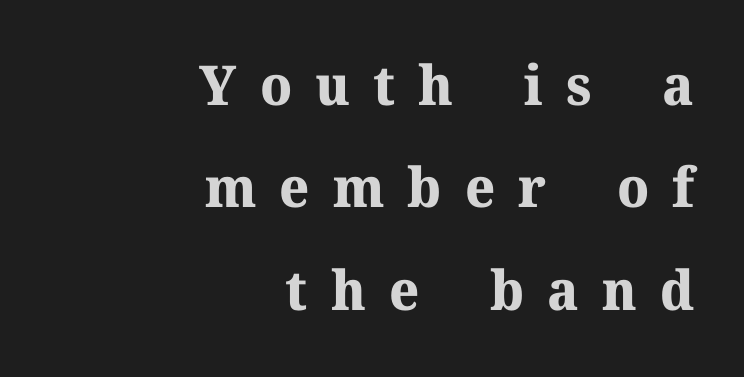
The image shows 55 px bold serif type, upright; set right-aligned, line spacing 1.86x, unusually wide letter spacing (+0.42 em), not underlined; medium stroke contrast and a medium x-height.
